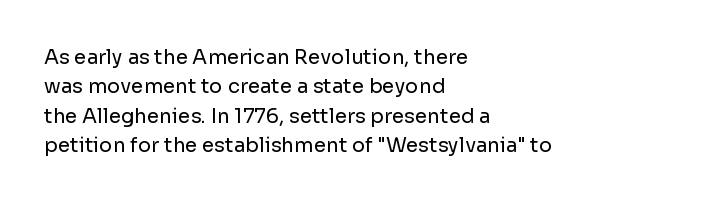
Q: Is the text bold? A: No.
Q: Is the text italic (slanted)? A: No, it is upright.
Q: Is the text underlined? A: No.
Q: How is the paragraph aligned? A: Left-aligned.
Q: Is the spacing between letters normal or unusually wide? A: Normal.
Q: Is the spacing between lines tight, normal or loose? A: Normal.
